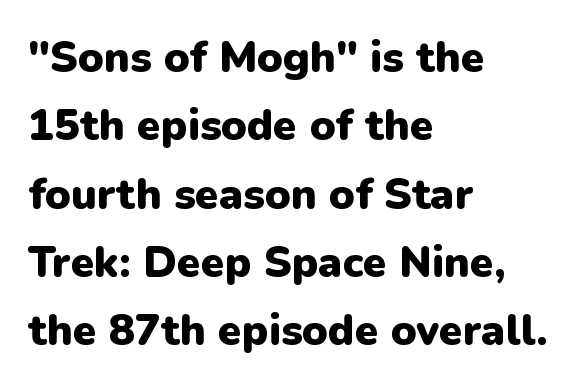
Q: Is the text bold? A: Yes.
Q: Is the text italic (slanted)? A: No, it is upright.
Q: Is the typeface a serif or a sans-serif typeface? A: Sans-serif.
Q: Is the text underlined? A: No.
Q: How is the paragraph aligned? A: Left-aligned.
Q: Is the spacing between letters normal or unusually wide? A: Normal.
Q: Is the spacing between lines tight, normal or loose? A: Normal.
Q: Width (condensed, normal, or wide)? A: Normal.
Q: Stroke contrast? A: Low.
Q: x-height? A: Medium.
Q: Monospaced? A: No.
